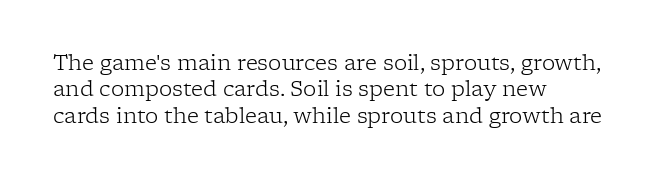
The rendering uses a moderate line-height, typical for paragraphs. Only glyphs here, with clear space below each row. The passage is arranged the way most books set body copy — flush left. Spacing between characters is what you'd get straight out of the box.
